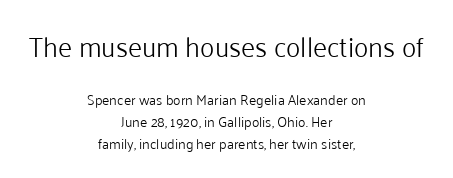
These lines stack symmetrically, like a column narrowing and widening about its center. Check the space under the baseline: it is left empty. Style check: upright. Glyph-to-glyph distance matches everyday printed text. Is this a heavy cut? Hardly; it is regular or lighter. Look at the glyph heights: the upper group is clearly the bigger setting.
